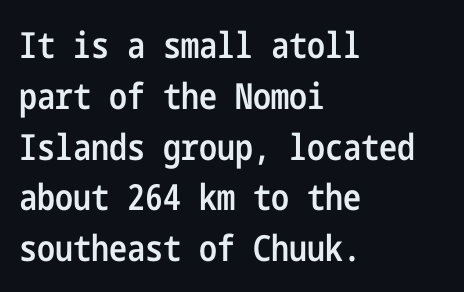
The image shows 36 px semibold, condensed sans-serif type, upright; set left-aligned, normal line spacing (1.41x), normal letter spacing, not underlined; low stroke contrast and a medium x-height.
